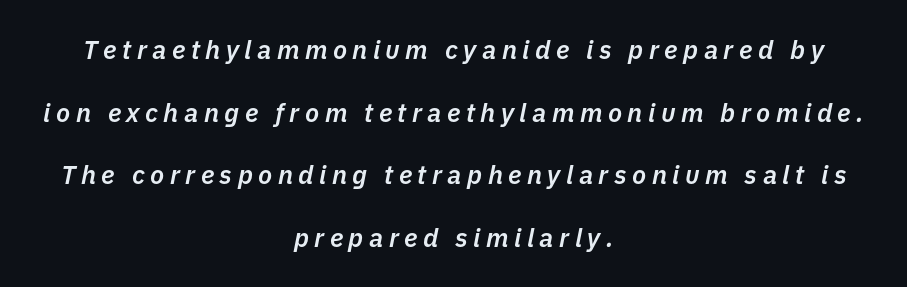
The image shows 26 px text type, italic (leaning right); set centered, loose line spacing (2.41x), unusually wide letter spacing (+0.21 em), not underlined.
